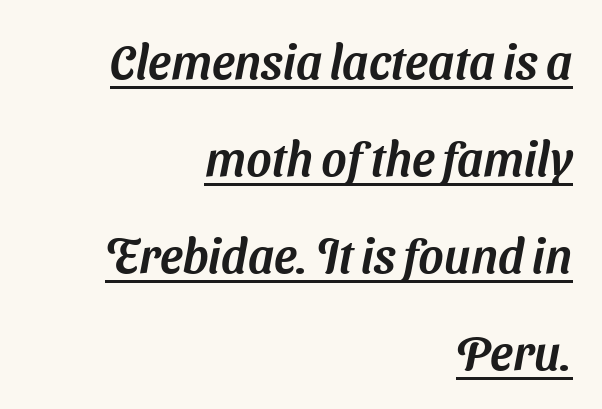
Each letter keeps its own natural width here, so spacing adapts to shape. The leading is generous, giving the passage an open texture. The rendering anchors every line to the right-hand side. Words appear dense and cohesive because spacing is normal.
